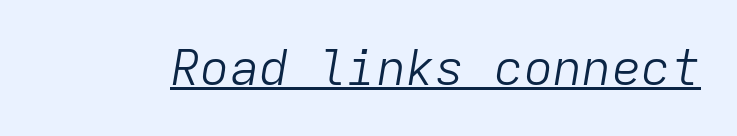
{"italic": "yes", "lean": "right", "slant_degrees": 9, "bold": "no", "weight": "light", "width": "normal", "stroke_contrast": "low", "x_height": "medium", "monospaced": "yes", "underline": "yes", "letter_spacing": "normal", "letter_spacing_em": 0.0, "glyph_px": 49}
